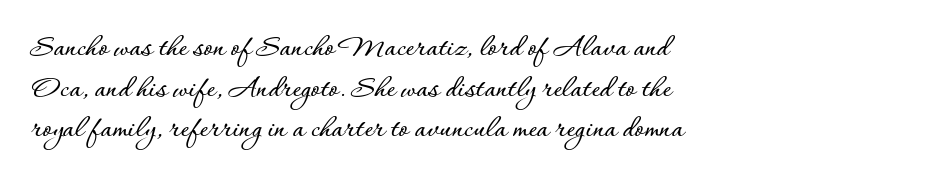
The image shows 32 px text type; set left-aligned, normal line spacing (1.27x), normal letter spacing, not underlined; low stroke contrast and a small x-height.
